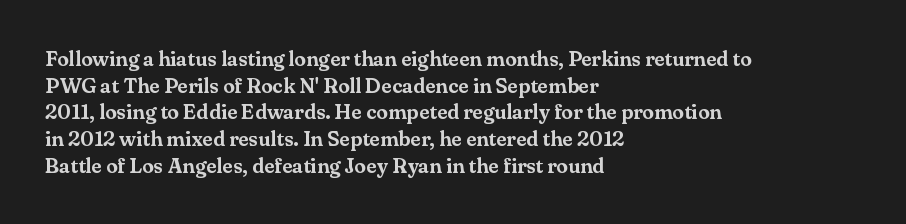
{"italic": "no", "underline": "no", "align": "left", "line_spacing": "normal", "line_spacing_ratio": 1.27, "letter_spacing": "normal", "letter_spacing_em": 0.0, "glyph_px": 21}
